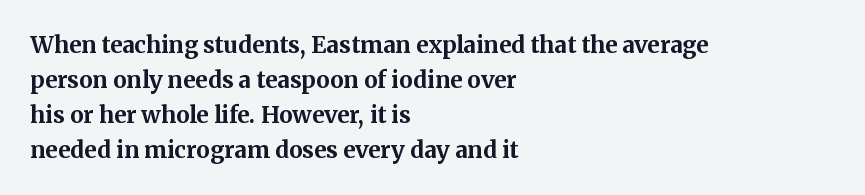
{"italic": "no", "bold": "yes", "underline": "no", "align": "left", "line_spacing": "normal", "line_spacing_ratio": 1.52, "letter_spacing": "normal", "letter_spacing_em": 0.0, "glyph_px": 23}
